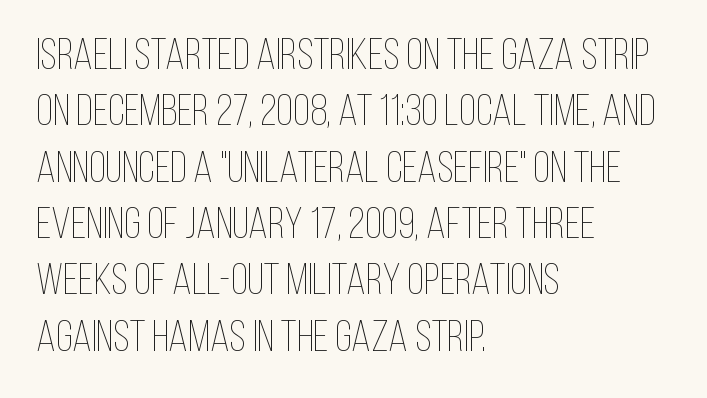
The rendering uses a moderate line-height, typical for paragraphs. A typesetter would call this proportional, since set widths differ per character. The space directly below the letters is spotless. The gaps between neighbouring characters are ordinary and unremarkable. Unbolded letterforms with no extra heft.
